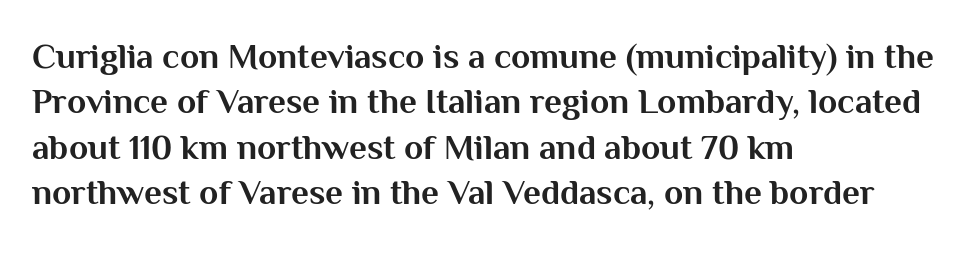
The image shows 35 px bold sans-serif type, upright; set left-aligned, normal line spacing (1.3x), normal letter spacing, not underlined; medium stroke contrast and a medium x-height.
